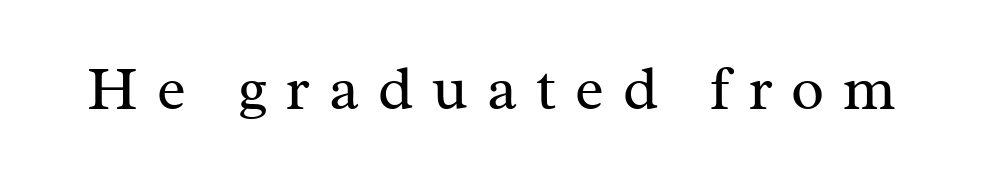
The image shows 61 px regular-weight serif type, upright; set unusually wide letter spacing (+0.31 em), not underlined; medium stroke contrast and a medium x-height.
